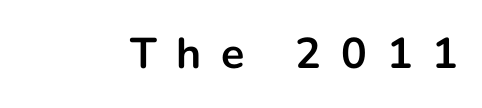
{"serif": "no", "italic": "no", "bold": "yes", "weight": "bold", "width": "normal", "stroke_contrast": "low", "x_height": "medium", "monospaced": "no", "underline": "no", "letter_spacing": "wide", "letter_spacing_em": 0.46, "glyph_px": 43}
